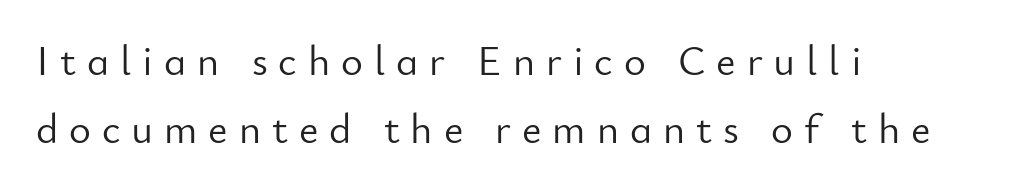
The image shows 42 px light sans-serif type, upright; set left-aligned, normal line spacing (1.61x), unusually wide letter spacing (+0.26 em), not underlined; low stroke contrast and a small x-height.
